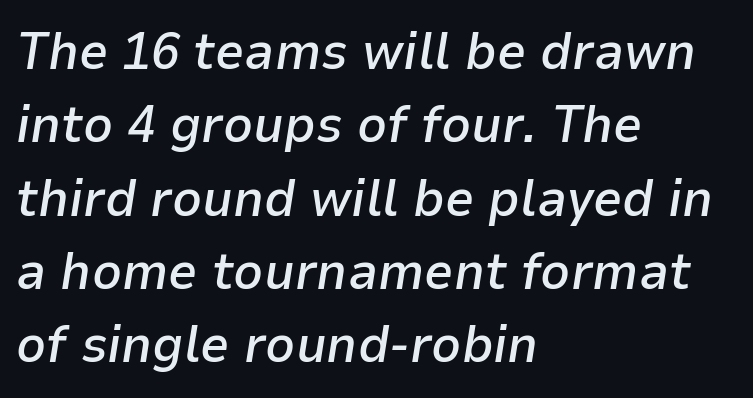
The image shows 52 px semibold type, italic (leaning right); set left-aligned, normal line spacing (1.41x), normal letter spacing, not underlined; low stroke contrast and a medium x-height.
